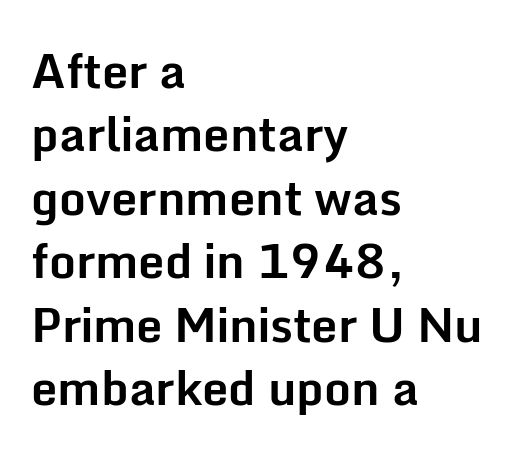
Letters rest on an invisible, unmarked baseline. Serif or sans? Sans — the stroke terminals are bare. Stroke thickness is high; the sample reads as a true bold. Layout note: lines flush left. Designer's note — italics off, roman on.
